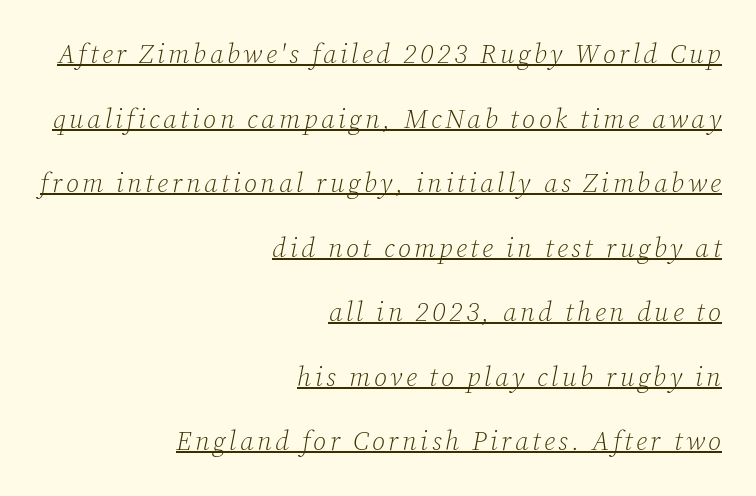
{"italic": "yes", "lean": "right", "slant_degrees": 12, "bold": "no", "underline": "yes", "align": "right", "line_spacing": "loose", "line_spacing_ratio": 2.39, "glyph_px": 27}
